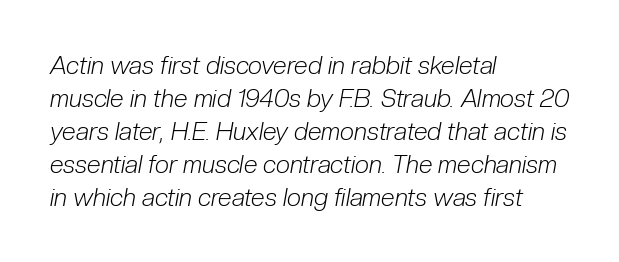
Q: Is the text bold? A: No.
Q: Is the text italic (slanted)? A: Yes, it leans right by about 10 degrees.
Q: Is the text underlined? A: No.
Q: How is the paragraph aligned? A: Left-aligned.
Q: Is the spacing between letters normal or unusually wide? A: Normal.
Q: Is the spacing between lines tight, normal or loose? A: Normal.
